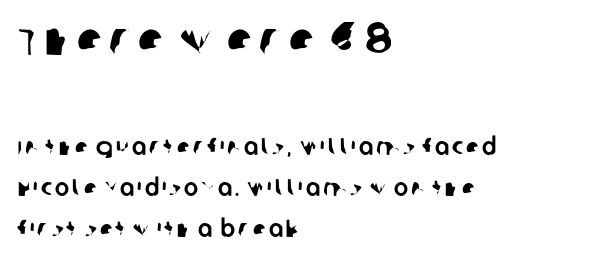
The image shows 47 px sans-serif type; set left-aligned, line spacing 1.71x, not underlined; the first (top) block is 1.96x larger; low stroke contrast and a large x-height.
